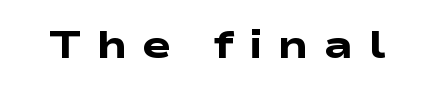
Q: Is the text bold? A: Yes.
Q: Is the typeface a serif or a sans-serif typeface? A: Sans-serif.
Q: Is the text underlined? A: No.
Q: Is the spacing between letters normal or unusually wide? A: Unusually wide.
Q: Width (condensed, normal, or wide)? A: Wide.
Q: Stroke contrast? A: Low.
Q: x-height? A: Medium.
Q: Monospaced? A: No.
